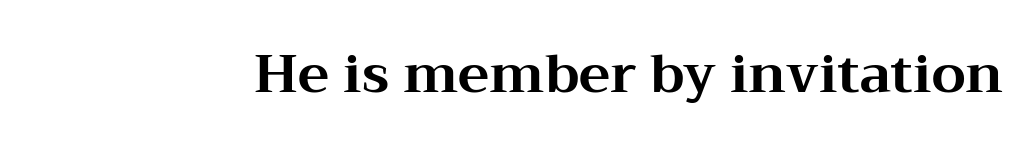
{"serif": "yes", "italic": "no", "bold": "yes", "weight": "bold", "width": "wide", "stroke_contrast": "medium", "x_height": "medium", "monospaced": "no", "underline": "no", "letter_spacing": "normal", "letter_spacing_em": 0.0, "glyph_px": 53}
